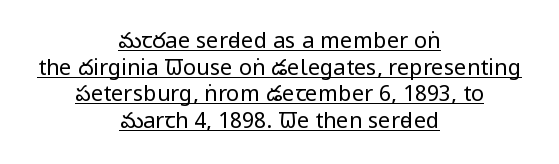
Nobody touched the tracking dial on this one. One-word summary of the alignment: center. Italic: no, the glyphs are upright roman. The strokes are not fattened; the text isn't bold. A rule runs beneath these lines of type.
